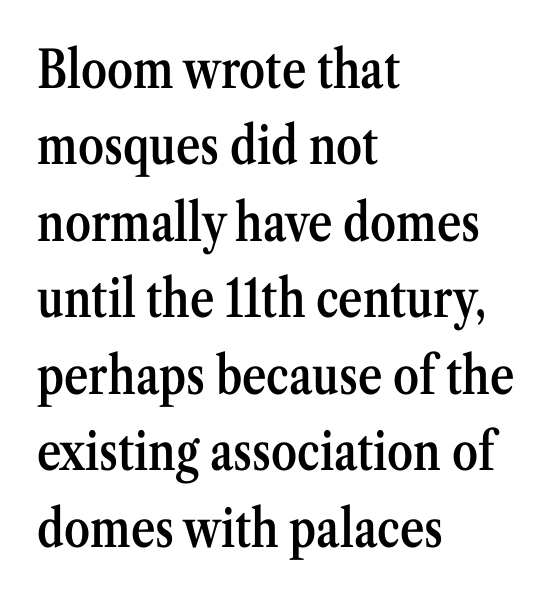
Q: Is the text bold? A: Semi-bold.
Q: Is the text italic (slanted)? A: No, it is upright.
Q: Is the typeface a serif or a sans-serif typeface? A: Serif.
Q: Is the text underlined? A: No.
Q: How is the paragraph aligned? A: Left-aligned.
Q: Is the spacing between letters normal or unusually wide? A: Normal.
Q: Is the spacing between lines tight, normal or loose? A: Normal.
Q: Width (condensed, normal, or wide)? A: Condensed.
Q: Stroke contrast? A: Medium.
Q: x-height? A: Medium.
Q: Monospaced? A: No.
